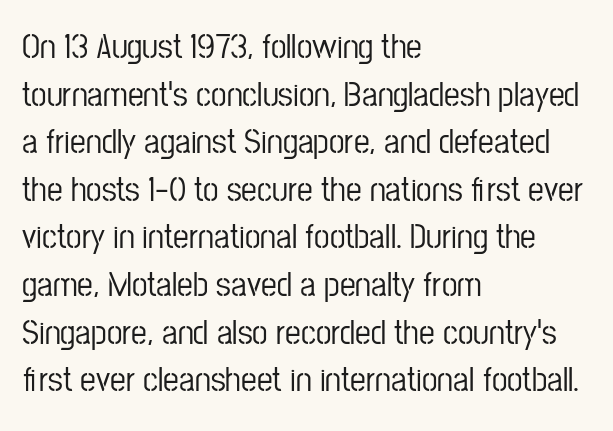
Q: Is the text italic (slanted)? A: No, it is upright.
Q: Is the typeface a serif or a sans-serif typeface? A: Sans-serif.
Q: Is the text underlined? A: No.
Q: How is the paragraph aligned? A: Left-aligned.
Q: Is the spacing between letters normal or unusually wide? A: Normal.
Q: Is the spacing between lines tight, normal or loose? A: Normal.
Q: Width (condensed, normal, or wide)? A: Condensed.
Q: Stroke contrast? A: Low.
Q: x-height? A: Medium.
Q: Monospaced? A: No.
